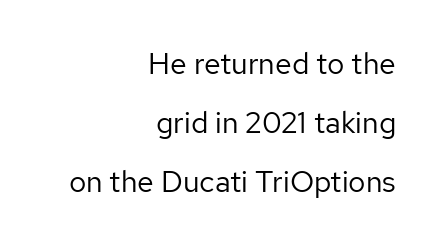
The image shows 30 px regular-weight sans-serif type, upright; set right-aligned, loose line spacing (1.97x), normal letter spacing, not underlined; low stroke contrast and a medium x-height.
